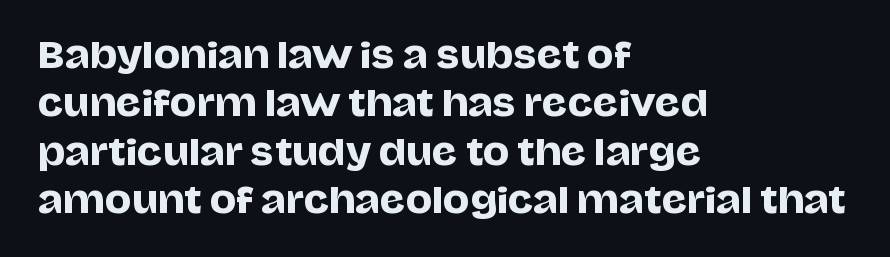
The image shows 35 px sans-serif type, upright; set left-aligned, normal line spacing (1.38x), normal letter spacing, not underlined; low stroke contrast and a large x-height.
